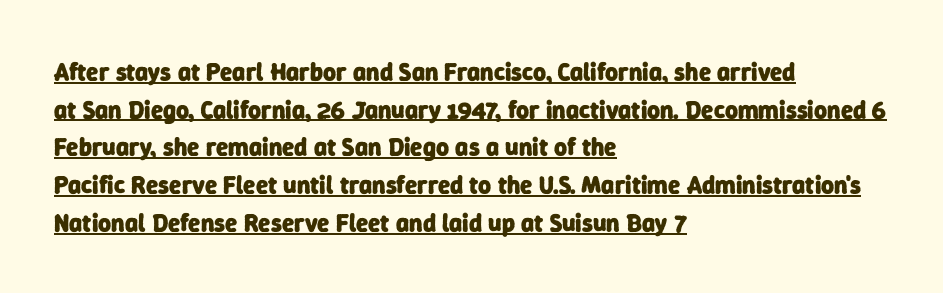
{"bold": "yes", "underline": "yes", "align": "left", "line_spacing": "normal", "line_spacing_ratio": 1.51, "letter_spacing": "normal", "letter_spacing_em": 0.0, "glyph_px": 25}
